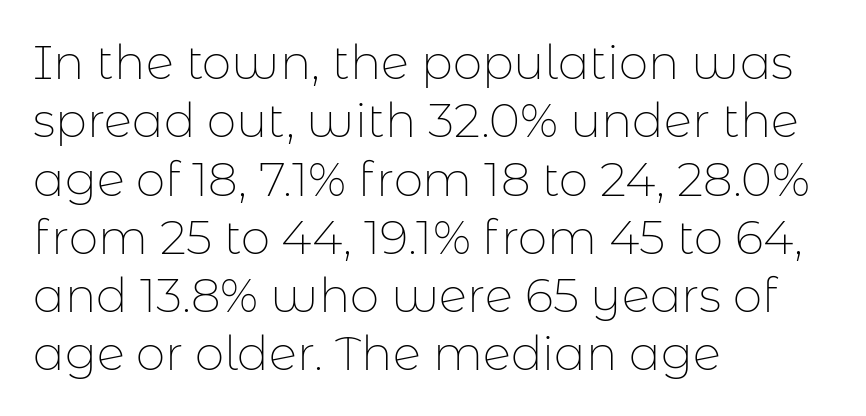
{"serif": "no", "italic": "no", "bold": "no", "weight": "thin", "width": "normal", "stroke_contrast": "low", "x_height": "medium", "monospaced": "no", "underline": "no", "align": "left", "line_spacing_ratio": 1.24, "letter_spacing": "normal", "letter_spacing_em": 0.0, "glyph_px": 47}
